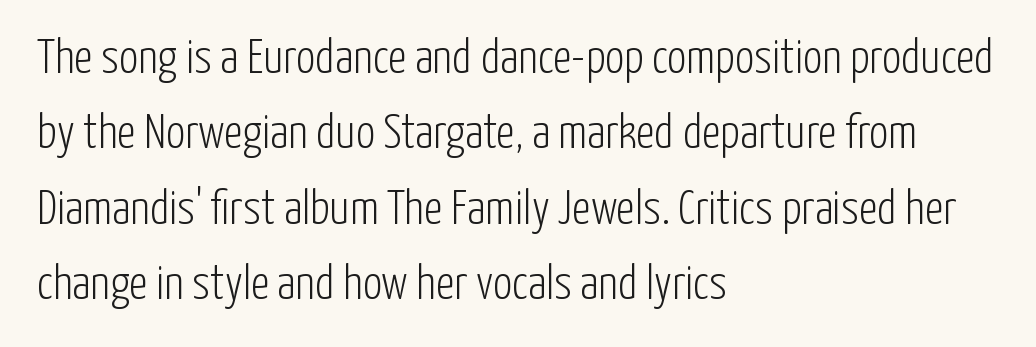
Q: Is the text bold? A: No.
Q: Is the text italic (slanted)? A: No, it is upright.
Q: Is the typeface a serif or a sans-serif typeface? A: Sans-serif.
Q: Is the text underlined? A: No.
Q: How is the paragraph aligned? A: Left-aligned.
Q: Is the spacing between letters normal or unusually wide? A: Normal.
Q: Is the spacing between lines tight, normal or loose? A: Normal.
Q: Width (condensed, normal, or wide)? A: Condensed.
Q: Stroke contrast? A: Low.
Q: x-height? A: Medium.
Q: Monospaced? A: No.
